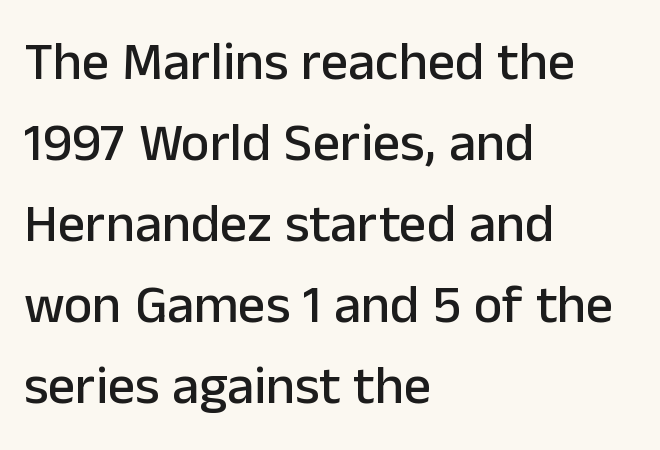
Q: Is the text italic (slanted)? A: No, it is upright.
Q: Is the typeface a serif or a sans-serif typeface? A: Sans-serif.
Q: Is the text underlined? A: No.
Q: How is the paragraph aligned? A: Left-aligned.
Q: Is the spacing between letters normal or unusually wide? A: Normal.
Q: Is the spacing between lines tight, normal or loose? A: Normal.
Q: Width (condensed, normal, or wide)? A: Normal.
Q: Stroke contrast? A: Low.
Q: x-height? A: Medium.
Q: Monospaced? A: No.
